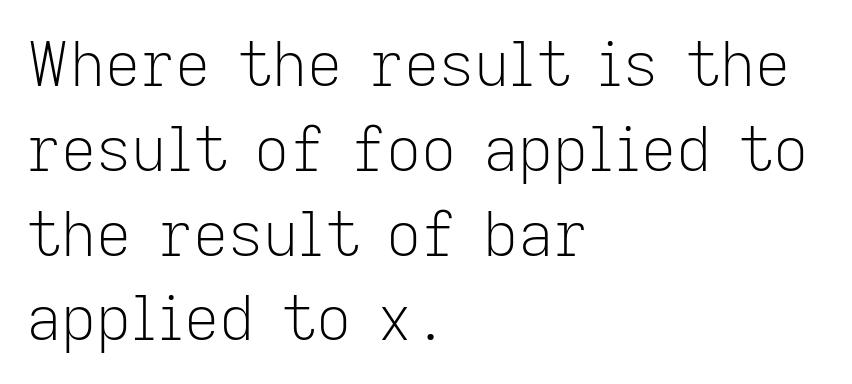
Q: Is the text bold? A: No.
Q: Is the text italic (slanted)? A: No, it is upright.
Q: Is the typeface a serif or a sans-serif typeface? A: Sans-serif.
Q: Is the text underlined? A: No.
Q: How is the paragraph aligned? A: Left-aligned.
Q: Is the spacing between letters normal or unusually wide? A: Normal.
Q: Is the spacing between lines tight, normal or loose? A: Normal.
Q: Width (condensed, normal, or wide)? A: Normal.
Q: Stroke contrast? A: Low.
Q: x-height? A: Medium.
Q: Monospaced? A: No.
